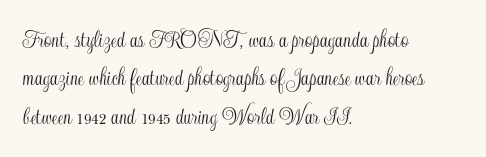
Q: Is the text italic (slanted)? A: Yes.
Q: Is the text underlined? A: No.
Q: How is the paragraph aligned? A: Left-aligned.
Q: Is the spacing between letters normal or unusually wide? A: Normal.
Q: Is the spacing between lines tight, normal or loose? A: Normal.
